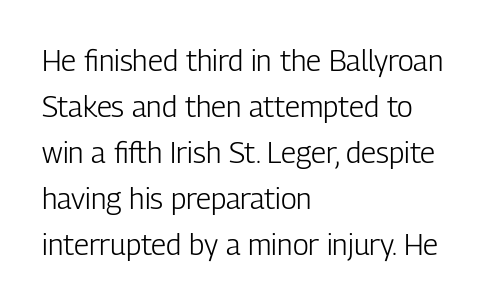
The lettering holds an erect, upright posture throughout. Has an underline been added? It has not. The type family on display is of the sans-serif kind. Caption: multi-line text, flush left, ragged right. Proportional: the letters do not fall into vertical columns.
